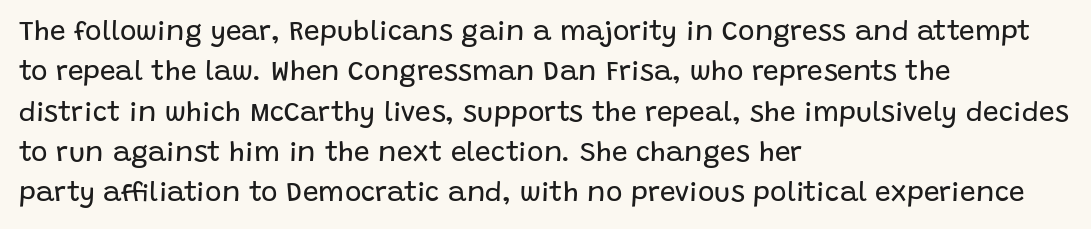
Q: Is the text bold? A: No.
Q: Is the text italic (slanted)? A: No, it is upright.
Q: Is the typeface a serif or a sans-serif typeface? A: Sans-serif.
Q: Is the text underlined? A: No.
Q: How is the paragraph aligned? A: Left-aligned.
Q: Is the spacing between letters normal or unusually wide? A: Normal.
Q: Is the spacing between lines tight, normal or loose? A: Normal.
Q: Width (condensed, normal, or wide)? A: Normal.
Q: Stroke contrast? A: Low.
Q: x-height? A: Large.
Q: Monospaced? A: No.
